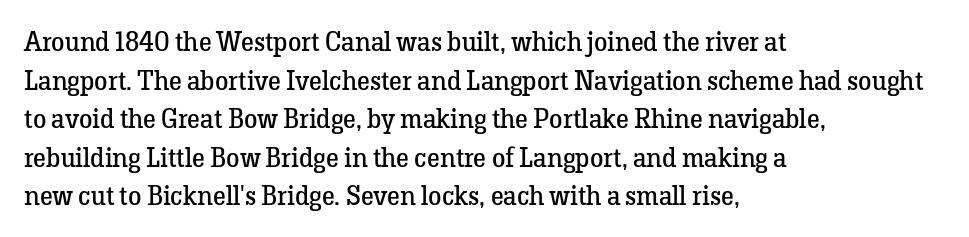
The image shows 27 px text type, upright; set left-aligned, normal line spacing (1.43x), normal letter spacing, not underlined.
